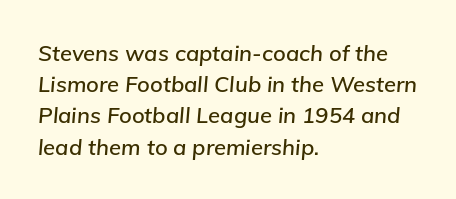
{"italic": "yes", "lean": "right", "slant_degrees": 5, "underline": "no", "align": "left", "line_spacing": "normal", "line_spacing_ratio": 1.42, "letter_spacing": "normal", "letter_spacing_em": 0.0, "glyph_px": 22}
